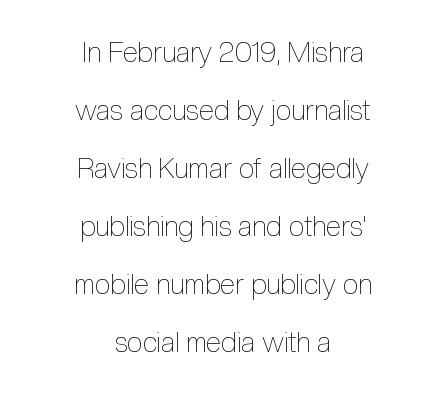
Q: Is the text bold? A: No.
Q: Is the text italic (slanted)? A: No, it is upright.
Q: Is the text underlined? A: No.
Q: How is the paragraph aligned? A: Centered.
Q: Is the spacing between letters normal or unusually wide? A: Normal.
Q: Is the spacing between lines tight, normal or loose? A: Loose.
Q: Width (condensed, normal, or wide)? A: Condensed.
Q: x-height? A: Medium.
Q: Monospaced? A: No.
